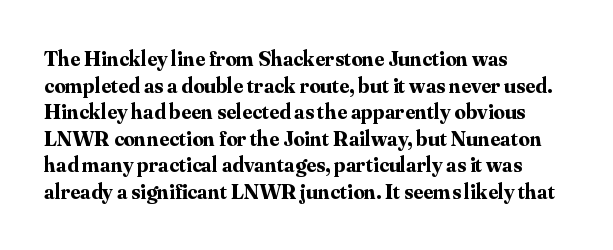
{"italic": "no", "bold": "yes", "underline": "no", "align": "left", "line_spacing_ratio": 1.21, "letter_spacing": "normal", "letter_spacing_em": 0.0, "glyph_px": 22}
